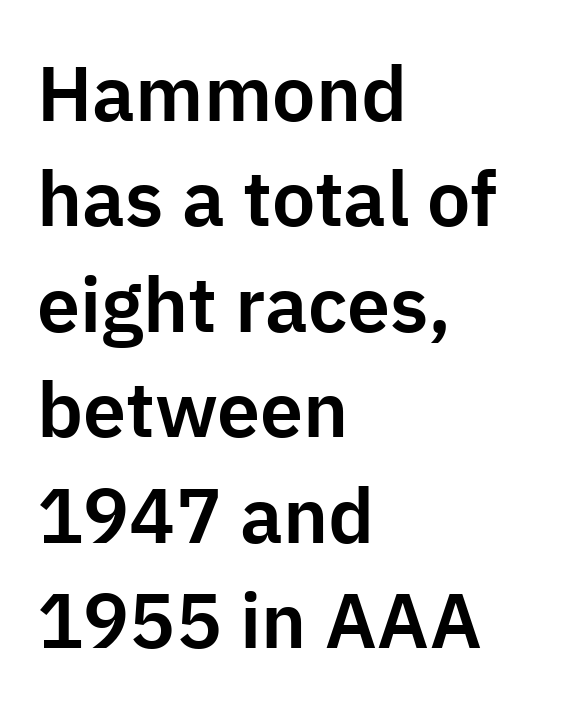
The image shows 77 px sans-serif type, upright; set left-aligned, normal line spacing (1.37x), normal letter spacing, not underlined; low stroke contrast and a medium x-height.
